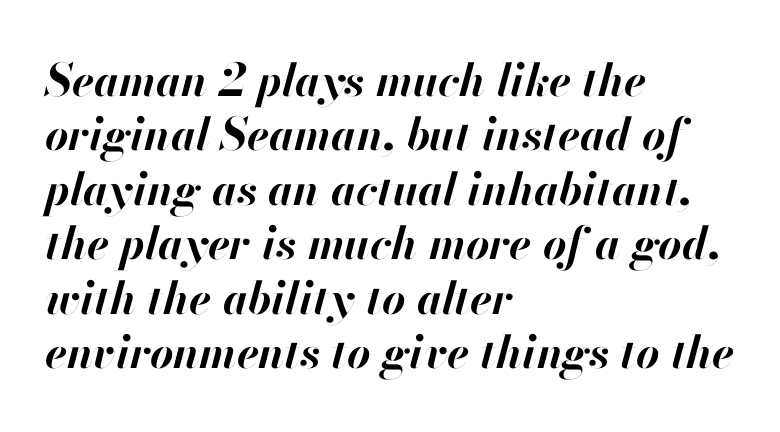
Q: Is the text bold? A: Yes.
Q: Is the text italic (slanted)? A: Yes, it leans right by about 13 degrees.
Q: Is the text underlined? A: No.
Q: How is the paragraph aligned? A: Left-aligned.
Q: Is the spacing between letters normal or unusually wide? A: Normal.
Q: Width (condensed, normal, or wide)? A: Normal.
Q: Stroke contrast? A: High.
Q: x-height? A: Small.
Q: Monospaced? A: No.
